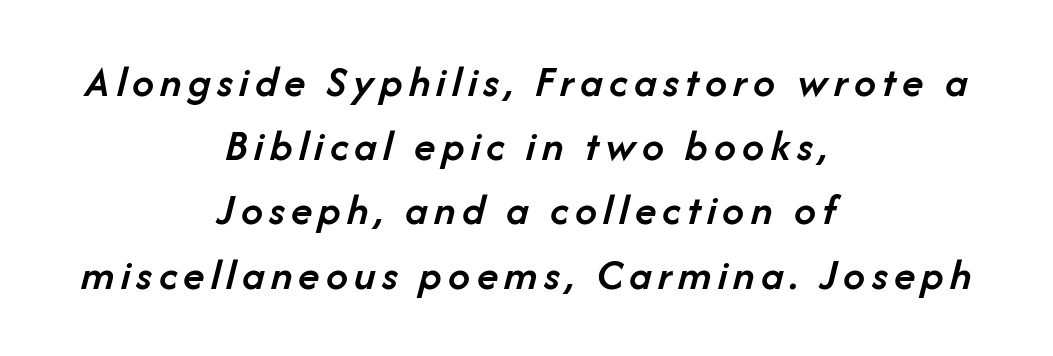
The image shows 44 px semibold type, italic (leaning right); set centered, normal line spacing (1.46x), not underlined; low stroke contrast and a medium x-height.
